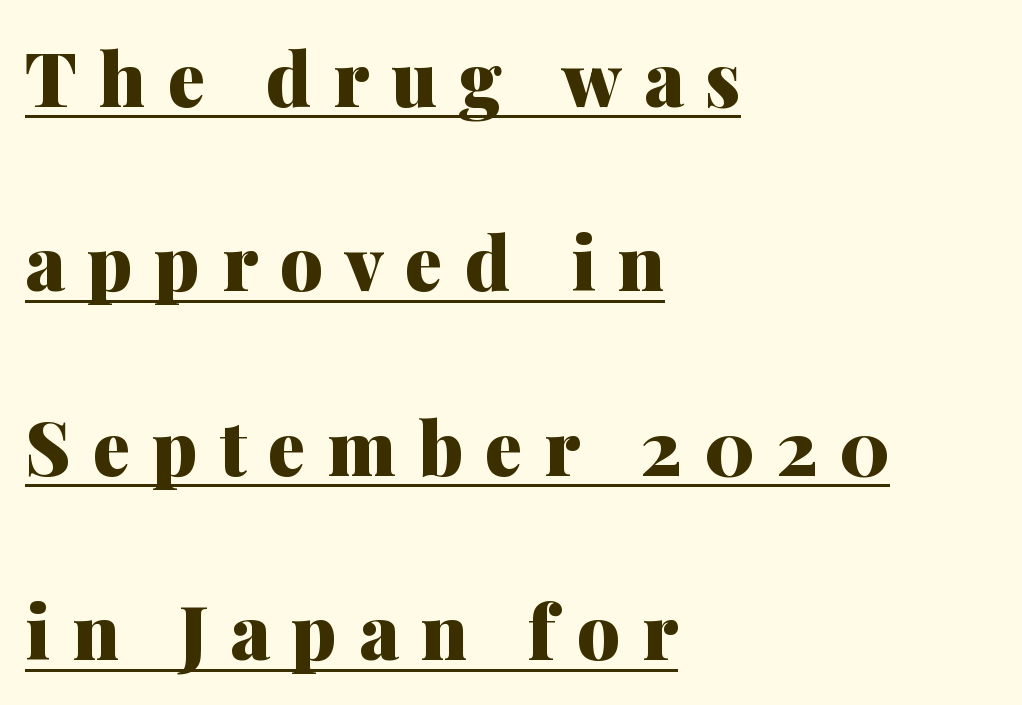
These lines are rendered in a variable-pitch font. Caption: multi-line text, flush left, ragged right. A great deal of white space separates one row of letters from the next. Emphasis is given by a line drawn under the lettering. The type is letterspaced generously, with wide tracking. The type sits square on the baseline with zero lean.
